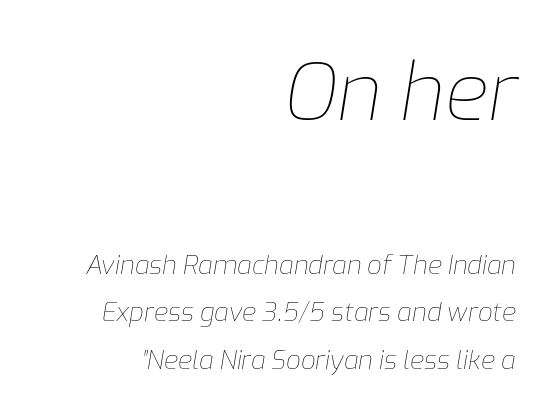
The image shows 79 px thin type, italic (leaning right); set right-aligned, line spacing 1.82x, normal letter spacing, not underlined; the first (top) block is 3.04x larger; low stroke contrast and a medium x-height.
